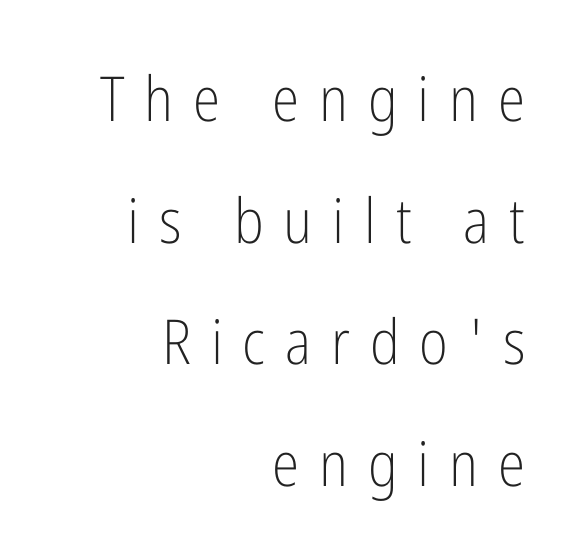
The image shows 62 px light, condensed sans-serif type, upright; set right-aligned, loose line spacing (1.96x), unusually wide letter spacing (+0.32 em), not underlined; low stroke contrast and a medium x-height.
